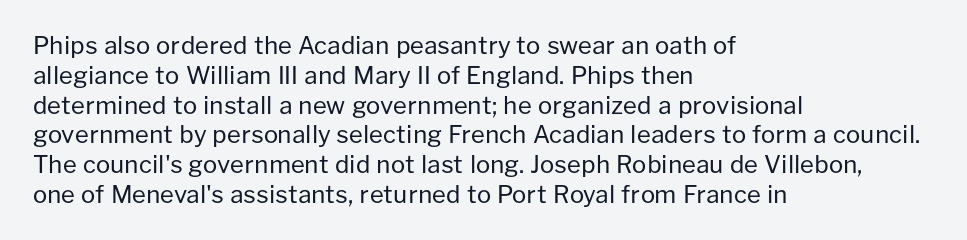
The image shows 24 px text type, upright; set left-aligned, line spacing 1.24x, normal letter spacing, not underlined.
